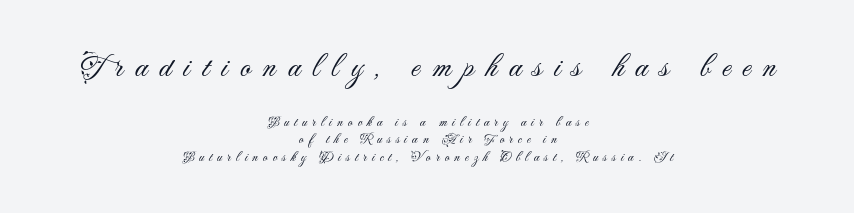
{"serif": "no", "bold": "no", "weight": "light", "width": "normal", "stroke_contrast": "medium", "x_height": "small", "monospaced": "no", "underline": "no", "align": "center", "line_spacing": "normal", "line_spacing_ratio": 1.25, "letter_spacing": "wide", "letter_spacing_em": 0.36, "larger_block": "first", "size_ratio": 2.36, "glyph_px": 33}
